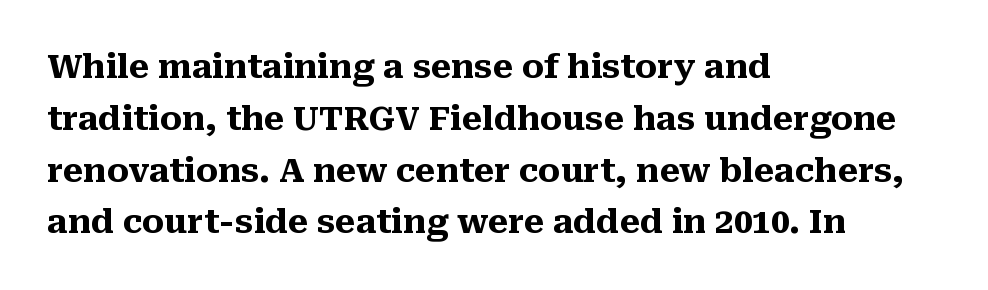
Q: Is the text bold? A: Yes.
Q: Is the text italic (slanted)? A: No, it is upright.
Q: Is the typeface a serif or a sans-serif typeface? A: Serif.
Q: Is the text underlined? A: No.
Q: How is the paragraph aligned? A: Left-aligned.
Q: Is the spacing between letters normal or unusually wide? A: Normal.
Q: Is the spacing between lines tight, normal or loose? A: Normal.
Q: Width (condensed, normal, or wide)? A: Normal.
Q: Stroke contrast? A: Medium.
Q: x-height? A: Medium.
Q: Monospaced? A: No.
